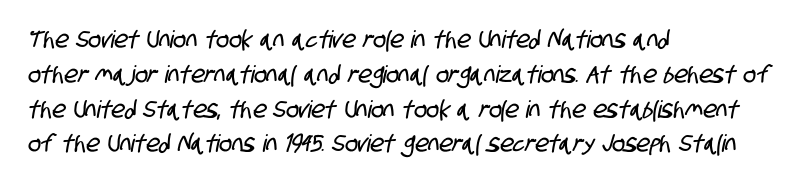
Line starts are locked; line ends wander. Does the leading feel generous? No, just average. Only glyphs here, with clear space below each row. This rendering leaves character spacing at its baseline value.
